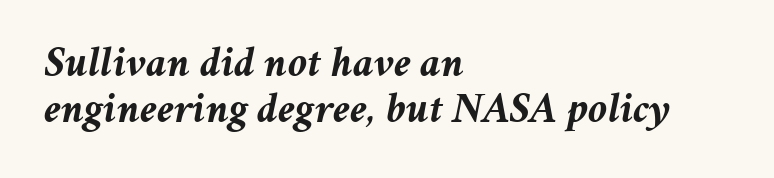
{"italic": "yes", "lean": "right", "slant_degrees": 11, "bold": "yes", "weight": "semibold", "width": "normal", "stroke_contrast": "medium", "x_height": "medium", "monospaced": "no", "underline": "no", "align": "left", "line_spacing": "tight", "line_spacing_ratio": 1.06, "letter_spacing": "normal", "letter_spacing_em": 0.0, "glyph_px": 43}
